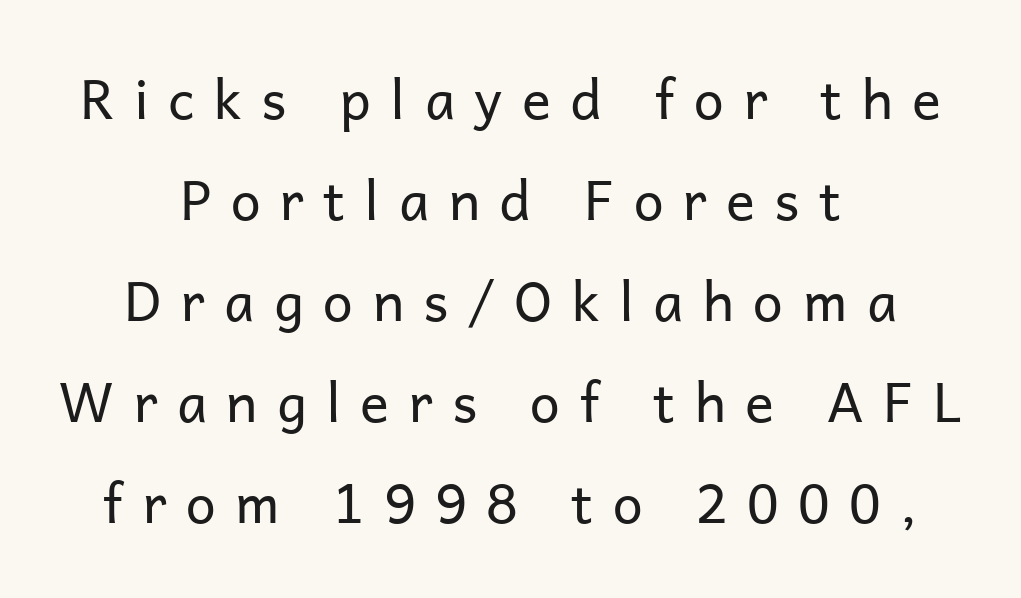
The image shows 54 px regular-weight sans-serif type, upright; set centered, line spacing 1.87x, unusually wide letter spacing (+0.36 em), not underlined; low stroke contrast and a medium x-height.
